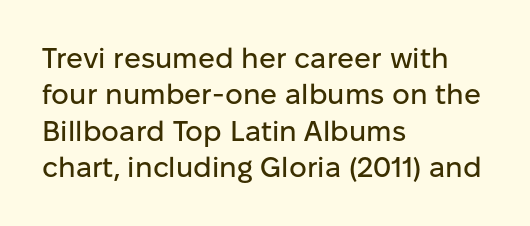
Q: Is the text italic (slanted)? A: No, it is upright.
Q: Is the typeface a serif or a sans-serif typeface? A: Sans-serif.
Q: Is the text underlined? A: No.
Q: How is the paragraph aligned? A: Left-aligned.
Q: Is the spacing between letters normal or unusually wide? A: Normal.
Q: Is the spacing between lines tight, normal or loose? A: Normal.
Q: Width (condensed, normal, or wide)? A: Normal.
Q: Stroke contrast? A: Low.
Q: x-height? A: Medium.
Q: Monospaced? A: No.
